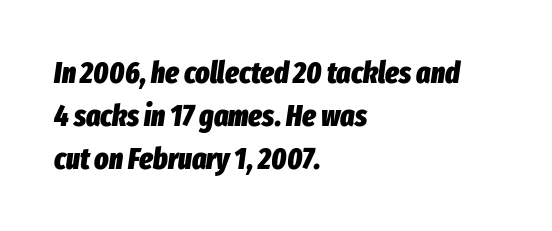
In terms of posture, this sample is oblique. Emphasis by weight is at full strength: bold. These lines are set flush left with a ragged right edge. Baseline-to-baseline distance is the conventional proportion of letter height.
